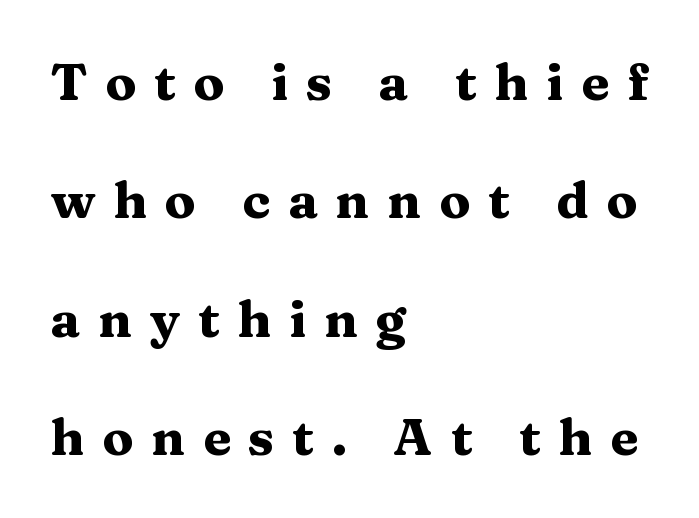
{"serif": "yes", "italic": "no", "bold": "yes", "weight": "heavy", "width": "wide", "stroke_contrast": "medium", "x_height": "medium", "monospaced": "no", "underline": "no", "align": "left", "line_spacing": "loose", "line_spacing_ratio": 2.32, "letter_spacing": "wide", "letter_spacing_em": 0.35, "glyph_px": 51}
